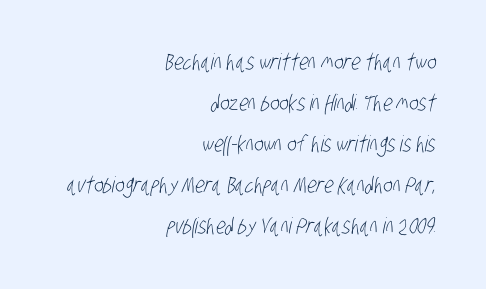
Q: Is the text bold? A: No.
Q: Is the text underlined? A: No.
Q: How is the paragraph aligned? A: Right-aligned.
Q: Is the spacing between letters normal or unusually wide? A: Normal.
